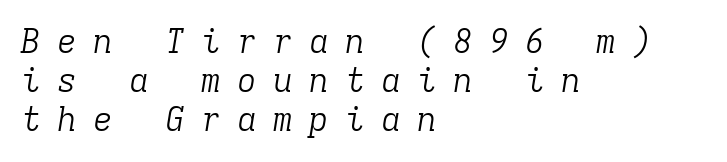
This sample has the even, mechanical cadence of fixed-width lettering. Is the block centered? No — it sits flush against the left margin. Here the glyphs are tracked loosely, breaking word shapes into spaced letters. Little horizontal feet cap the strokes, marking this as serif type. No extra ink here — the face is not bold. Observe the lean: these are italic letterforms.
